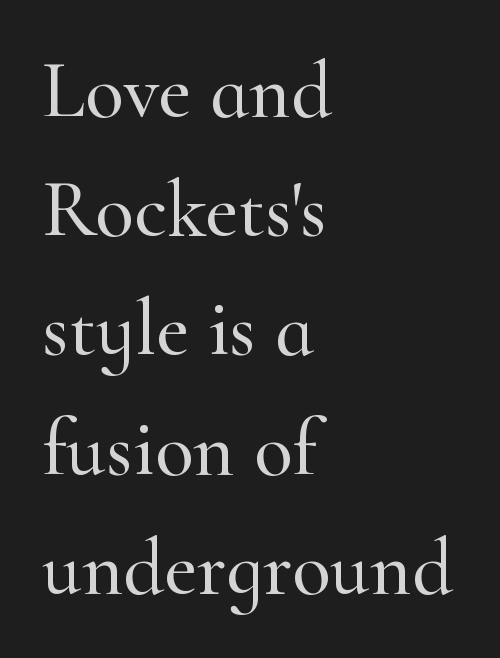
{"serif": "yes", "italic": "no", "width": "normal", "stroke_contrast": "high", "x_height": "small", "monospaced": "no", "underline": "no", "align": "left", "line_spacing": "normal", "line_spacing_ratio": 1.49, "letter_spacing": "normal", "letter_spacing_em": 0.0, "glyph_px": 80}
